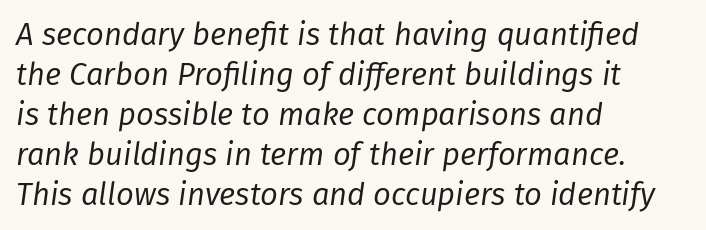
The image shows 31 px regular-weight type, italic (leaning right); set left-aligned, normal line spacing (1.29x), normal letter spacing, not underlined; low stroke contrast and a medium x-height.
